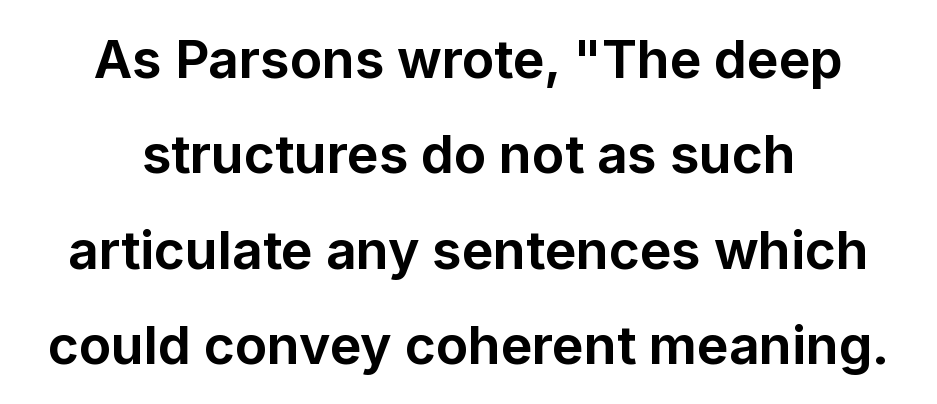
Q: Is the text bold? A: Yes.
Q: Is the text italic (slanted)? A: No, it is upright.
Q: Is the typeface a serif or a sans-serif typeface? A: Sans-serif.
Q: Is the text underlined? A: No.
Q: How is the paragraph aligned? A: Centered.
Q: Is the spacing between letters normal or unusually wide? A: Normal.
Q: Width (condensed, normal, or wide)? A: Normal.
Q: Stroke contrast? A: Low.
Q: x-height? A: Medium.
Q: Monospaced? A: No.
